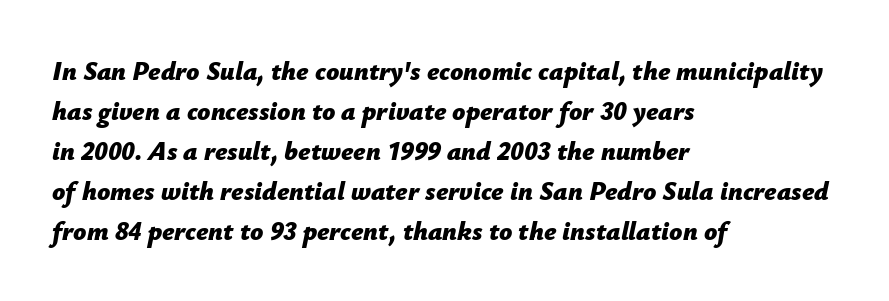
The image shows 26 px bold type, italic (leaning right); set left-aligned, normal line spacing (1.54x), normal letter spacing, not underlined.
